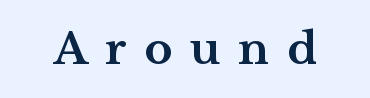
The letters stand straight up with perfectly vertical stems. Small tapered or slab feet sit at the stroke ends, so this counts as serif. Looks like regular typesetting: each glyph gets only the width it needs. These words are printed bold, with thick strokes throughout. Does extra space separate the letters? Yes, quite a lot of it.
